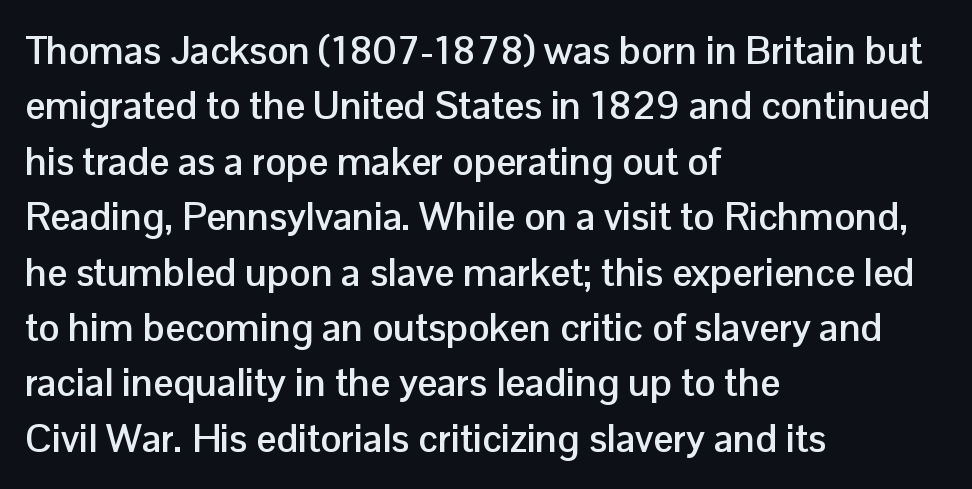
The image shows 39 px semibold sans-serif type, upright; set left-aligned, normal line spacing (1.42x), normal letter spacing, not underlined; low stroke contrast and a medium x-height.
